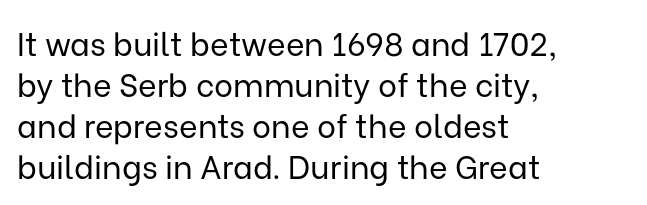
The image shows 32 px regular-weight sans-serif type, upright; set left-aligned, normal line spacing (1.28x), normal letter spacing, not underlined; low stroke contrast and a medium x-height.
